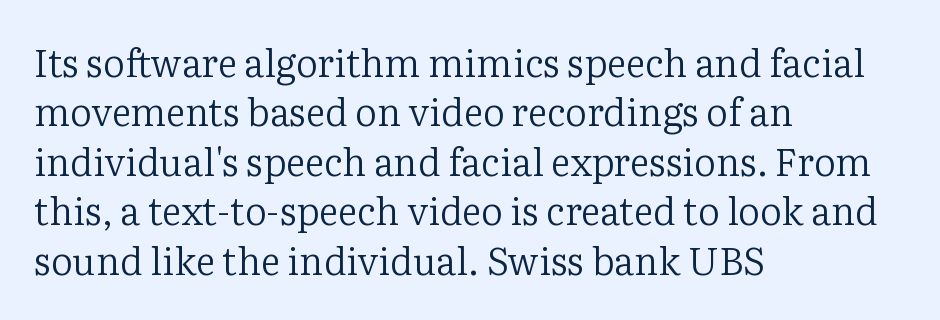
{"serif": "yes", "italic": "no", "bold": "no", "weight": "regular", "width": "normal", "stroke_contrast": "low", "x_height": "medium", "monospaced": "no", "underline": "no", "align": "left", "line_spacing": "normal", "line_spacing_ratio": 1.3, "letter_spacing": "normal", "letter_spacing_em": 0.0, "glyph_px": 38}
